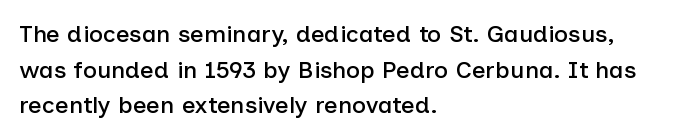
The image shows 24 px text type, upright; set left-aligned, normal line spacing (1.48x), normal letter spacing, not underlined.
